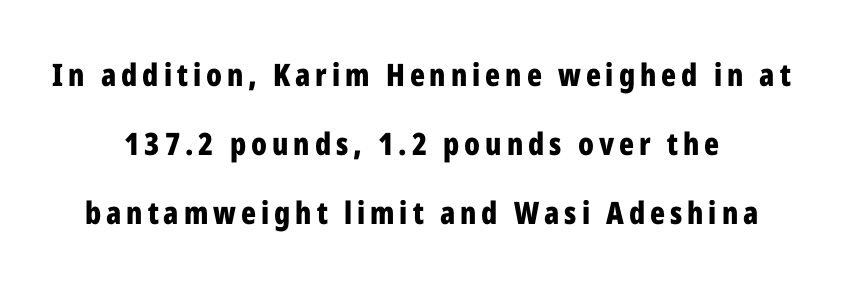
Q: Is the text bold? A: Yes.
Q: Is the text italic (slanted)? A: No, it is upright.
Q: Is the typeface a serif or a sans-serif typeface? A: Sans-serif.
Q: Is the text underlined? A: No.
Q: Is the spacing between lines tight, normal or loose? A: Loose.
Q: Width (condensed, normal, or wide)? A: Condensed.
Q: Stroke contrast? A: Low.
Q: x-height? A: Medium.
Q: Monospaced? A: No.
